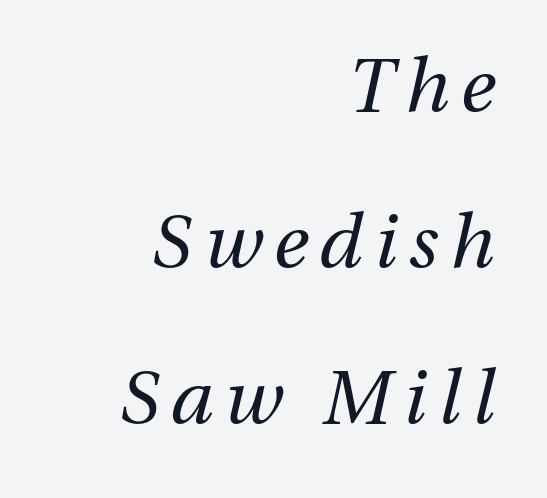
The image shows 74 px regular-weight type, italic (leaning right); set right-aligned, loose line spacing (2.11x), not underlined; medium stroke contrast and a medium x-height.
